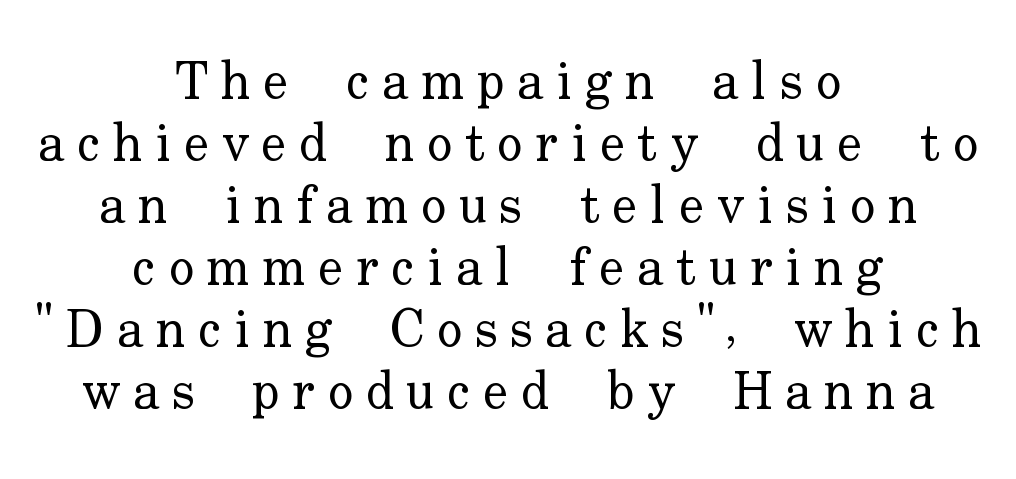
The image shows 53 px regular-weight serif type, upright; set centered, line spacing 1.17x, unusually wide letter spacing (+0.24 em), not underlined; low stroke contrast and a small x-height.
